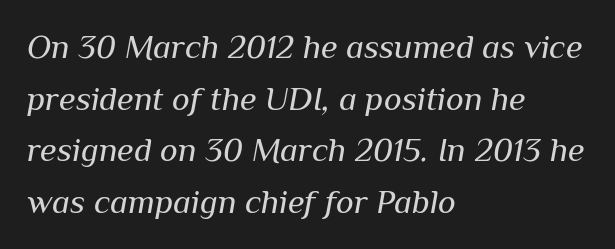
{"italic": "yes", "lean": "right", "slant_degrees": 10, "bold": "no", "weight": "regular", "width": "normal", "stroke_contrast": "medium", "x_height": "medium", "monospaced": "no", "underline": "no", "align": "left", "line_spacing": "normal", "line_spacing_ratio": 1.52, "letter_spacing": "normal", "letter_spacing_em": 0.0, "glyph_px": 34}
